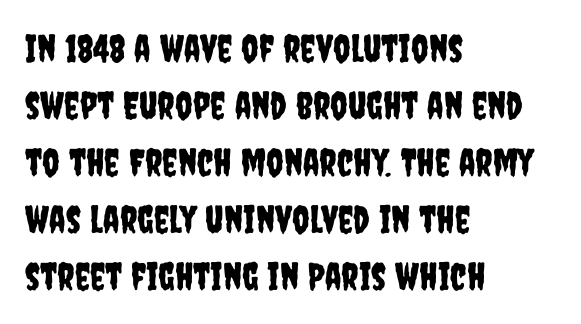
In terms of letterform style, serifs are entirely absent. Quick note: underline off. The lines sit at an ordinary, default distance from one another. The face used here is proportionally spaced, like ordinary book or web type. A roman cut, with each character standing at attention.
